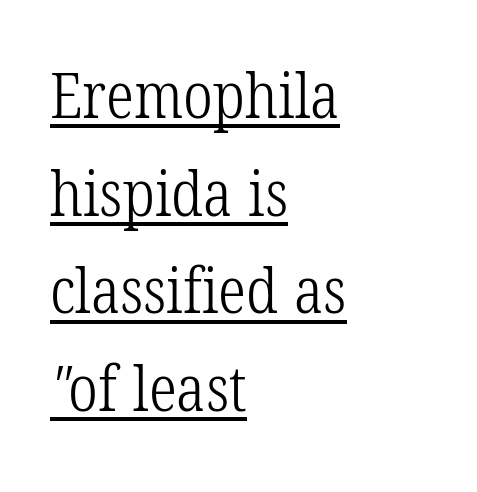
Q: Is the text bold? A: No.
Q: Is the typeface a serif or a sans-serif typeface? A: Serif.
Q: Is the text underlined? A: Yes.
Q: How is the paragraph aligned? A: Left-aligned.
Q: Is the spacing between letters normal or unusually wide? A: Normal.
Q: Is the spacing between lines tight, normal or loose? A: Normal.
Q: Width (condensed, normal, or wide)? A: Condensed.
Q: Stroke contrast? A: Low.
Q: x-height? A: Medium.
Q: Monospaced? A: No.
